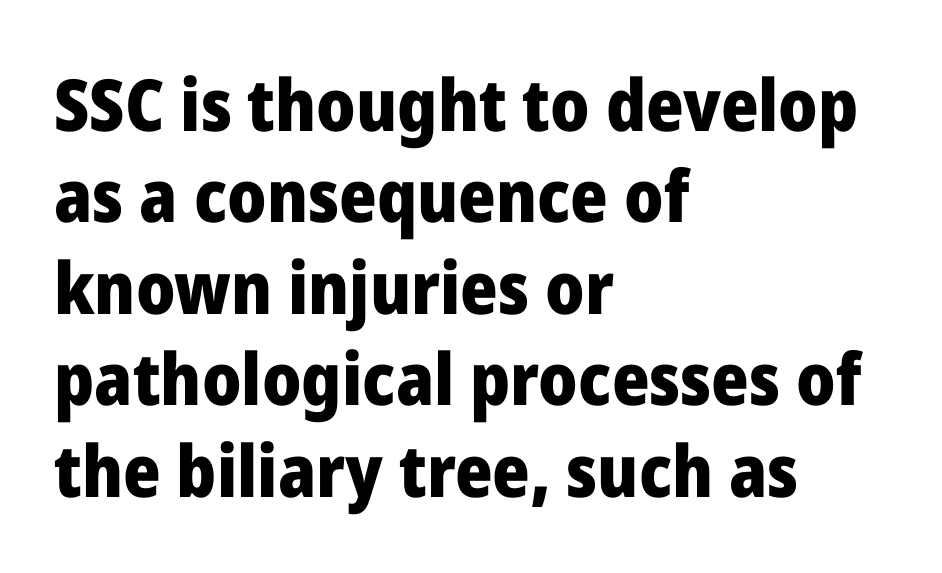
Q: Is the text bold? A: Yes.
Q: Is the text italic (slanted)? A: No, it is upright.
Q: Is the typeface a serif or a sans-serif typeface? A: Sans-serif.
Q: Is the text underlined? A: No.
Q: How is the paragraph aligned? A: Left-aligned.
Q: Is the spacing between letters normal or unusually wide? A: Normal.
Q: Is the spacing between lines tight, normal or loose? A: Normal.
Q: Width (condensed, normal, or wide)? A: Normal.
Q: Stroke contrast? A: Low.
Q: x-height? A: Medium.
Q: Monospaced? A: No.
